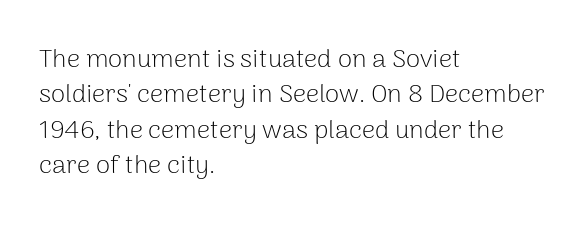
Q: Is the text bold? A: No.
Q: Is the text italic (slanted)? A: No, it is upright.
Q: Is the text underlined? A: No.
Q: How is the paragraph aligned? A: Left-aligned.
Q: Is the spacing between letters normal or unusually wide? A: Normal.
Q: Is the spacing between lines tight, normal or loose? A: Normal.
